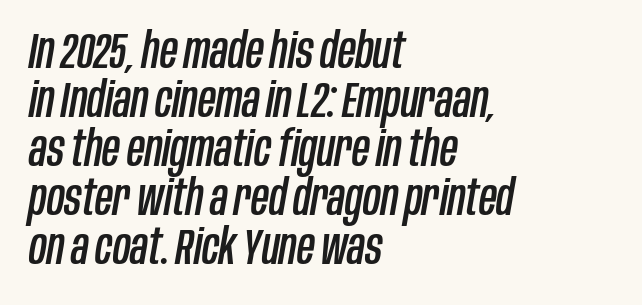
The typesetter chose a ragged-right arrangement here. Characters are canted at an angle relative to the baseline's perpendicular. You could not count columns in this text — the font is proportionally spaced. Is there much room between lines? No — they nearly touch.
